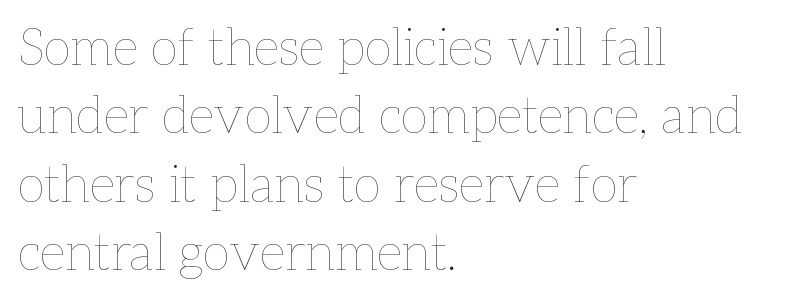
{"italic": "no", "bold": "no", "weight": "thin", "width": "normal", "stroke_contrast": "low", "x_height": "medium", "monospaced": "no", "underline": "no", "align": "left", "line_spacing": "normal", "line_spacing_ratio": 1.34, "letter_spacing": "normal", "letter_spacing_em": 0.0, "glyph_px": 51}
